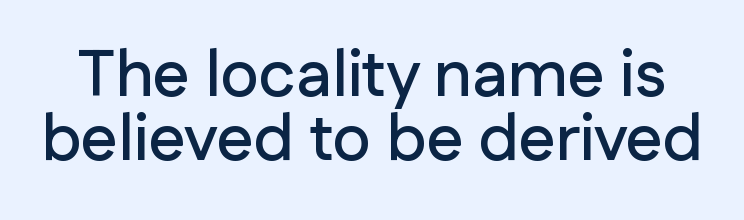
The rendering keeps characters at their native spacing. The leading is snug, giving the passage a crowded texture. Descenders hang freely into open space. A roman cut, with each character standing at attention. Varying glyph widths throughout — classic text-font behaviour.
